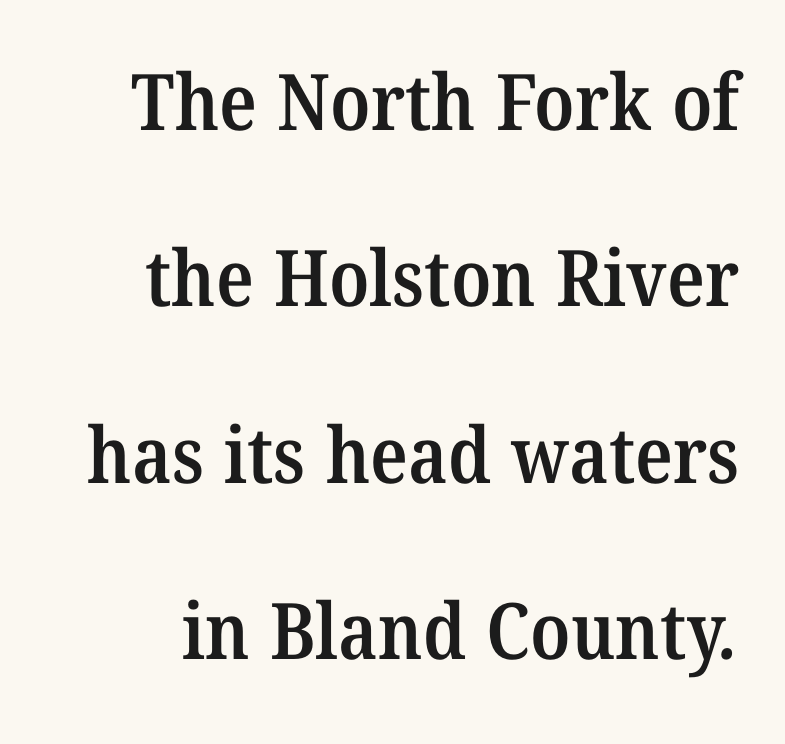
Q: Is the text bold? A: Semi-bold.
Q: Is the typeface a serif or a sans-serif typeface? A: Serif.
Q: Is the text underlined? A: No.
Q: Is the spacing between letters normal or unusually wide? A: Normal.
Q: Is the spacing between lines tight, normal or loose? A: Loose.
Q: Width (condensed, normal, or wide)? A: Normal.
Q: Stroke contrast? A: Medium.
Q: x-height? A: Medium.
Q: Monospaced? A: No.
